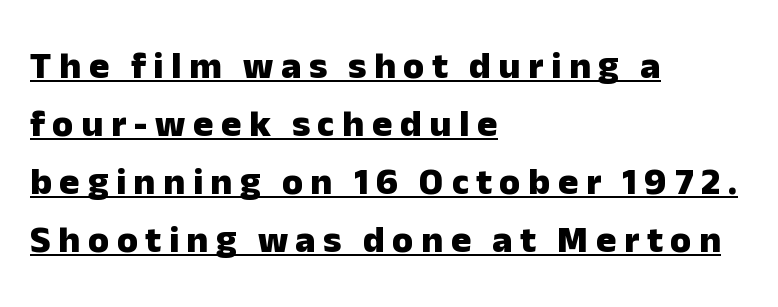
{"serif": "no", "italic": "no", "bold": "yes", "weight": "heavy", "width": "normal", "stroke_contrast": "low", "x_height": "medium", "monospaced": "no", "underline": "yes", "align": "left", "line_spacing": "normal", "line_spacing_ratio": 1.53, "letter_spacing": "wide", "letter_spacing_em": 0.2, "glyph_px": 38}
